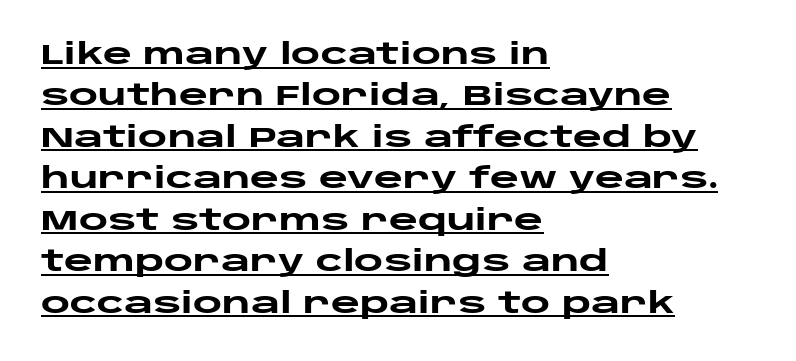
Q: Is the text bold? A: Yes.
Q: Is the text italic (slanted)? A: No, it is upright.
Q: Is the typeface a serif or a sans-serif typeface? A: Sans-serif.
Q: Is the text underlined? A: Yes.
Q: How is the paragraph aligned? A: Left-aligned.
Q: Is the spacing between letters normal or unusually wide? A: Normal.
Q: Is the spacing between lines tight, normal or loose? A: Normal.
Q: Width (condensed, normal, or wide)? A: Wide.
Q: Stroke contrast? A: Low.
Q: x-height? A: Large.
Q: Monospaced? A: No.
